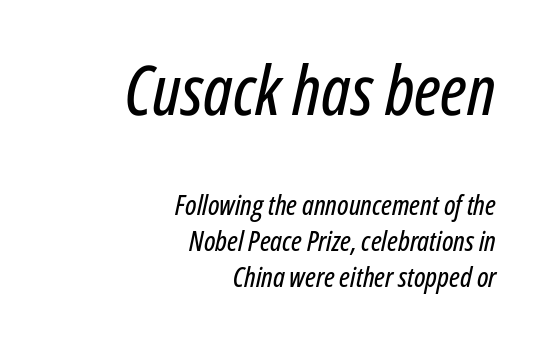
The image shows 69 px condensed type, italic (leaning right); set right-aligned, normal line spacing (1.29x), normal letter spacing, not underlined; the first (top) block is 2.46x larger; low stroke contrast and a medium x-height.
